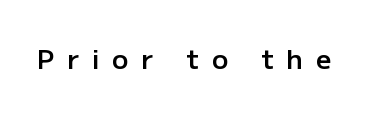
Typographic density is moderately raised because the face is semibold. The horizontal fit of the characters is loose and conspicuously gappy. Check the space under the baseline: it is left empty. Designer's note — italics off, roman on.
